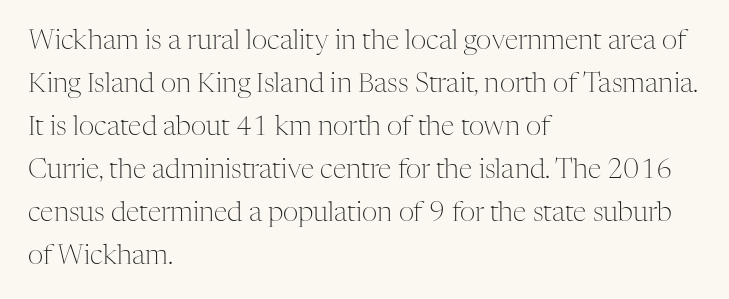
Line beginnings align vertically; line endings do not. Quick note: not italic, upright. No chunkiness to these letters — they're not bold. Default kerning and tracking; the words read as compact shapes.
